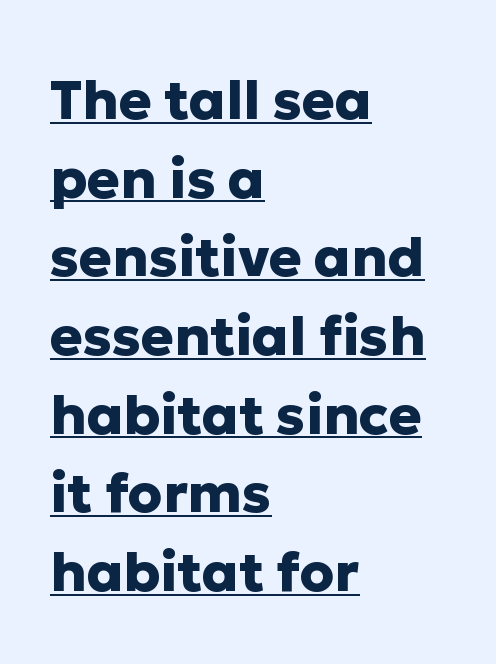
{"serif": "no", "italic": "no", "bold": "yes", "weight": "heavy", "width": "normal", "stroke_contrast": "low", "x_height": "medium", "monospaced": "no", "underline": "yes", "align": "left", "line_spacing": "normal", "line_spacing_ratio": 1.43, "letter_spacing": "normal", "letter_spacing_em": 0.0, "glyph_px": 55}
